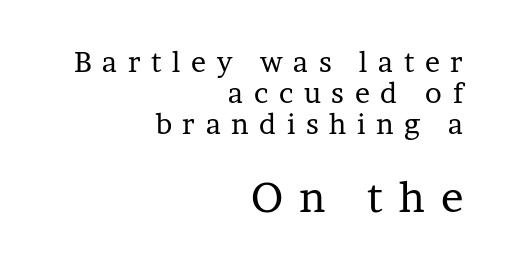
The rendering uses natural spacing where letterforms have individual widths. Tall strokes in this sample are plumb rather than angled. Each stroke keeps to a modest, everyday thickness or less. Cramped leading. Here the second block reads like a headline and the first like body copy. Look at the tracking — it's clearly loosened, letters drifting apart.
